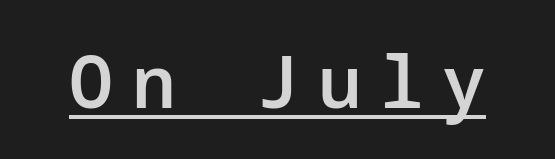
Is there an underline? Yes — a line sits under the letters. No feet cap the strokes, marking this as sans-serif type. Typesetter's note: demi weight, one step under bold. Students, note that the glyphs here are deliberately spaced far apart.
